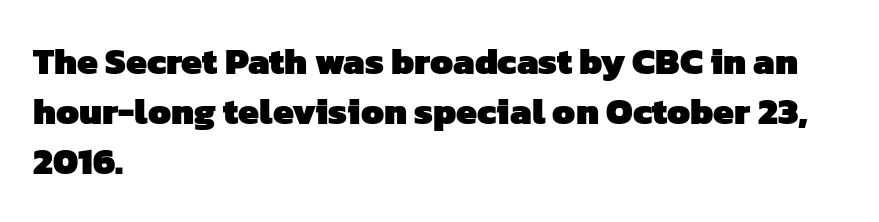
The image shows 37 px heavy sans-serif type; set left-aligned, normal line spacing (1.35x), normal letter spacing, not underlined; low stroke contrast and a medium x-height.
